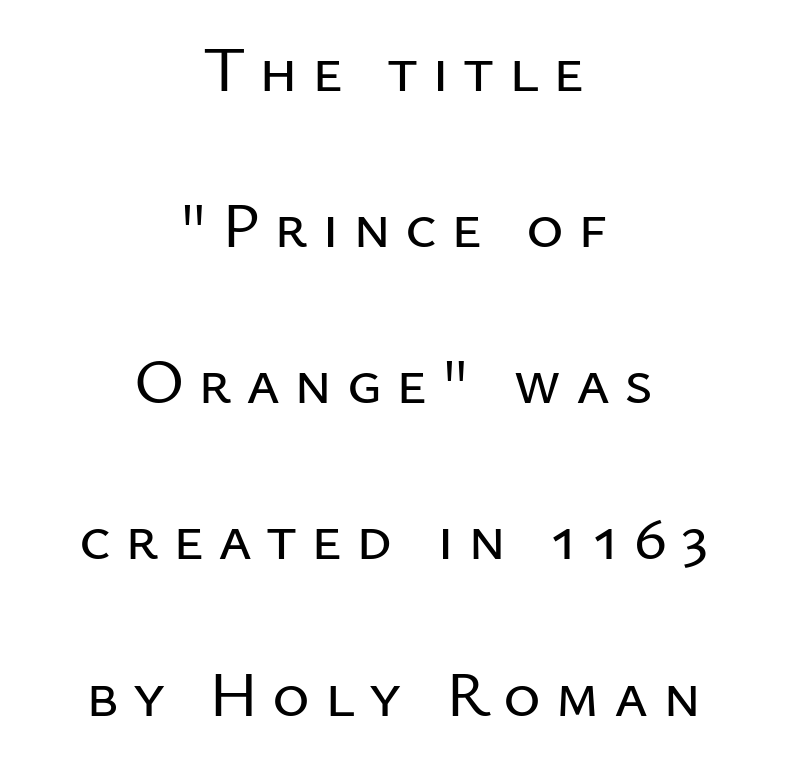
Q: Is the text italic (slanted)? A: No, it is upright.
Q: Is the typeface a serif or a sans-serif typeface? A: Sans-serif.
Q: Is the text underlined? A: No.
Q: How is the paragraph aligned? A: Centered.
Q: Is the spacing between letters normal or unusually wide? A: Unusually wide.
Q: Is the spacing between lines tight, normal or loose? A: Loose.
Q: Width (condensed, normal, or wide)? A: Normal.
Q: Stroke contrast? A: Low.
Q: x-height? A: Medium.
Q: Monospaced? A: No.
